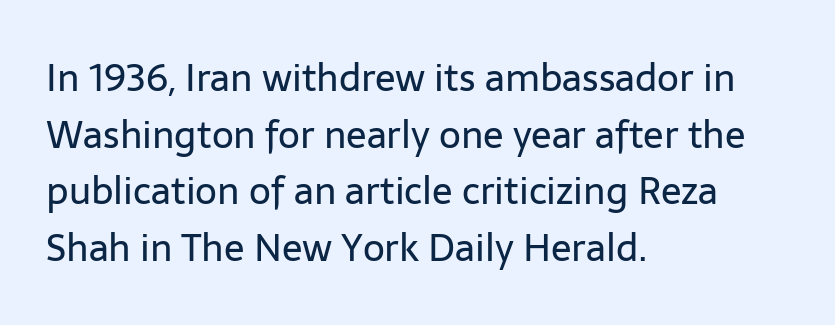
The image shows 38 px regular-weight sans-serif type, upright; set left-aligned, normal line spacing (1.49x), normal letter spacing, not underlined; low stroke contrast and a medium x-height.
